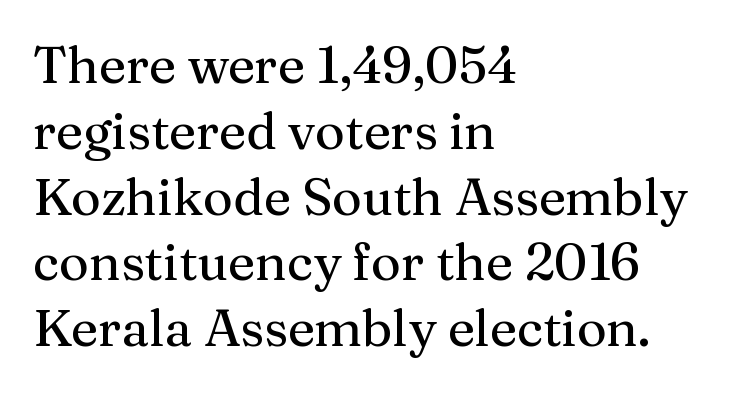
Reading down the block, your eye returns to a fixed left position each line. Does the leading feel generous? No, just average. Is the letter spacing exaggerated? No — it looks like the ordinary default. Is this a fixed-width face? No — the glyphs have proportional, varying widths.
